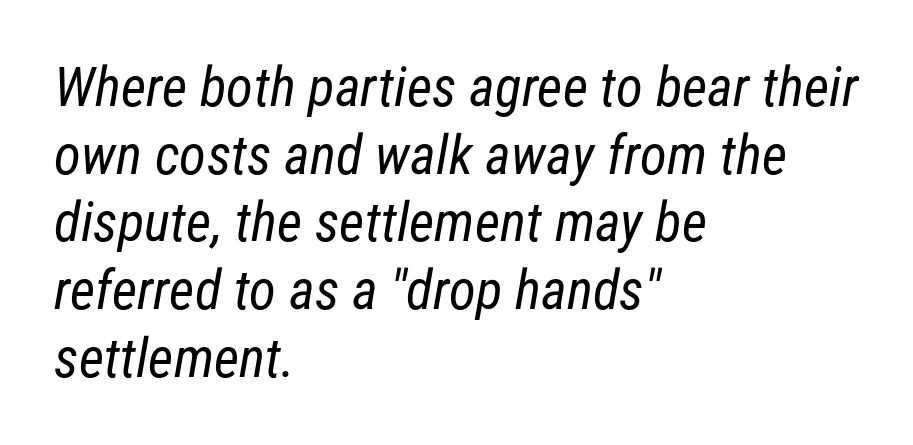
The image shows 55 px regular-weight, condensed sans-serif type; set left-aligned, line spacing 1.23x, normal letter spacing, not underlined; low stroke contrast and a medium x-height.
